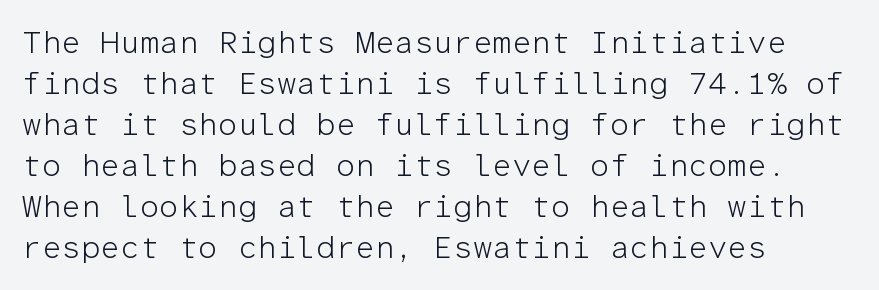
{"serif": "no", "italic": "no", "bold": "no", "weight": "light", "width": "normal", "stroke_contrast": "low", "x_height": "medium", "monospaced": "yes", "underline": "no", "align": "left", "line_spacing": "normal", "line_spacing_ratio": 1.32, "letter_spacing": "normal", "letter_spacing_em": 0.0, "glyph_px": 31}
